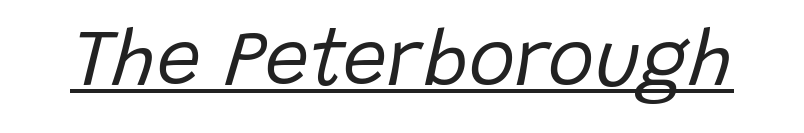
The image shows 79 px regular-weight type, italic (leaning right); set normal letter spacing, underlined; low stroke contrast and a large x-height.
